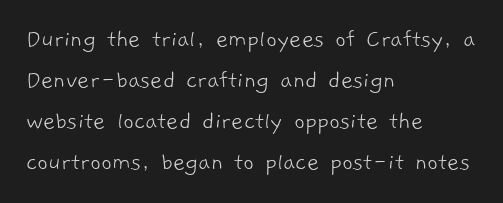
The image shows 26 px text type; set left-aligned, normal line spacing (1.58x), normal letter spacing, not underlined.
